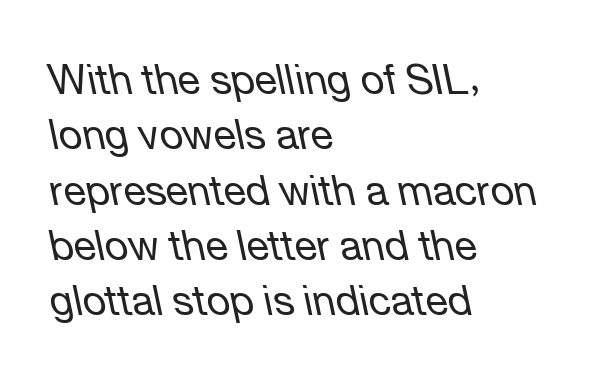
Characters follow at the spacing the type designer built in. Compared with ordinary roman type, these characters are visibly tilted. The lines sit at an ordinary, default distance from one another. The compositor pushed each line to the left boundary.
